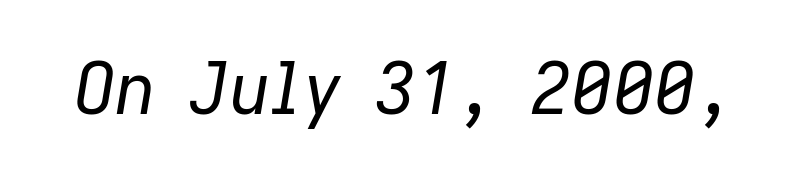
{"italic": "yes", "lean": "right", "slant_degrees": 9, "bold": "no", "weight": "regular", "width": "normal", "stroke_contrast": "low", "x_height": "medium", "monospaced": "no", "underline": "no", "letter_spacing": "normal", "letter_spacing_em": 0.0, "glyph_px": 72}
